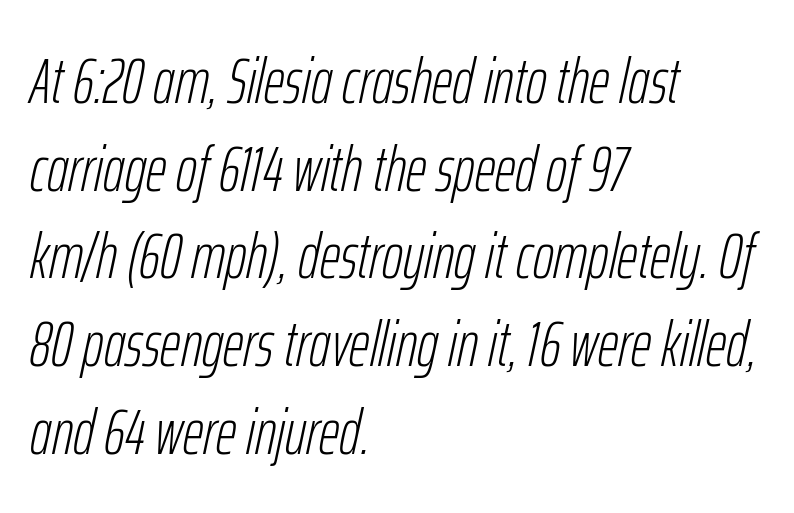
{"italic": "yes", "lean": "right", "slant_degrees": 12, "bold": "no", "weight": "light", "width": "condensed", "stroke_contrast": "low", "x_height": "medium", "monospaced": "no", "underline": "no", "align": "left", "line_spacing": "normal", "line_spacing_ratio": 1.37, "letter_spacing": "normal", "letter_spacing_em": 0.0, "glyph_px": 64}
